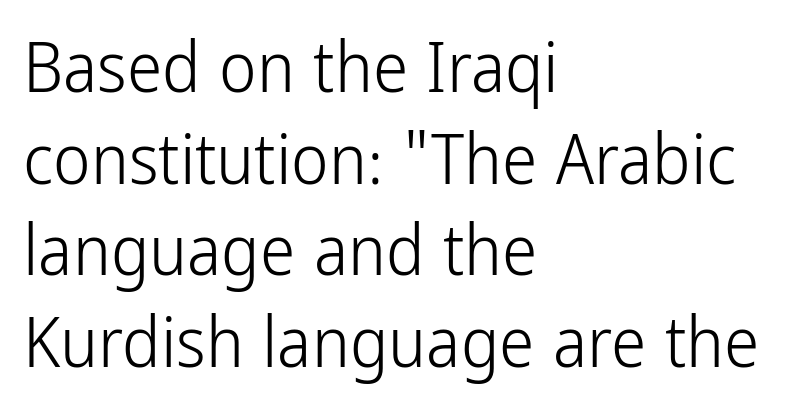
No extra ink here — the face is not bold. The letters stand straight up with perfectly vertical stems. Regarding serifs, this sample does without them. The vertical gap from one line to the next is medium.
